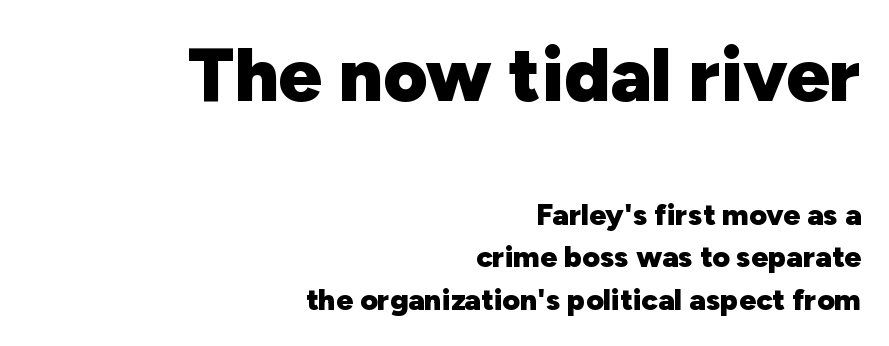
{"serif": "no", "italic": "no", "bold": "yes", "weight": "heavy", "width": "normal", "stroke_contrast": "low", "x_height": "medium", "monospaced": "no", "underline": "no", "align": "right", "line_spacing": "normal", "line_spacing_ratio": 1.41, "letter_spacing": "normal", "letter_spacing_em": 0.0, "larger_block": "first", "size_ratio": 2.53, "glyph_px": 76}
